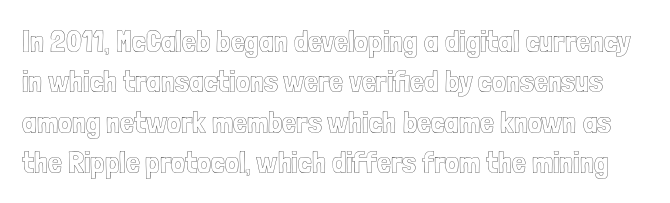
{"italic": "no", "width": "condensed", "x_height": "medium", "monospaced": "no", "underline": "no", "line_spacing": "normal", "line_spacing_ratio": 1.3, "letter_spacing": "normal", "letter_spacing_em": 0.0, "glyph_px": 31}
